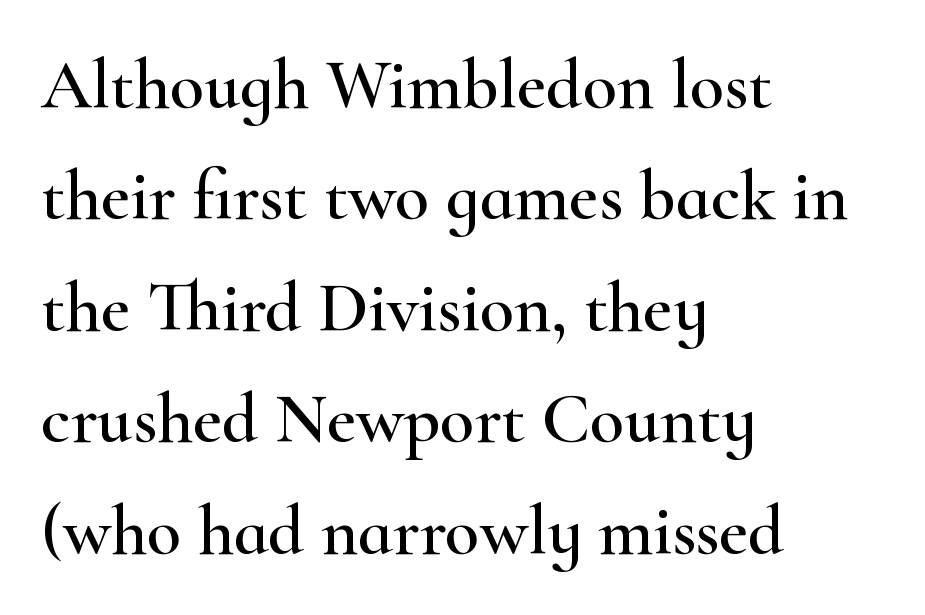
Q: Is the text italic (slanted)? A: No, it is upright.
Q: Is the typeface a serif or a sans-serif typeface? A: Serif.
Q: Is the text underlined? A: No.
Q: How is the paragraph aligned? A: Left-aligned.
Q: Is the spacing between letters normal or unusually wide? A: Normal.
Q: Is the spacing between lines tight, normal or loose? A: Normal.
Q: Width (condensed, normal, or wide)? A: Wide.
Q: Stroke contrast? A: High.
Q: x-height? A: Small.
Q: Monospaced? A: No.
